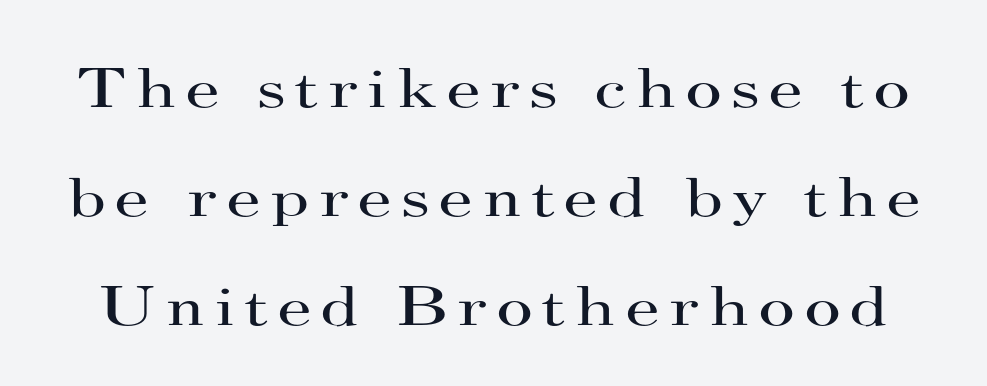
This sample uses an upright cut, with every glyph sitting square on the baseline. The strokes are not fattened; the text isn't bold. Is this a sans? No — the strokes have serifs. You could not count columns in this text — the font is proportionally spaced. Only glyphs here, with clear space below each row.
